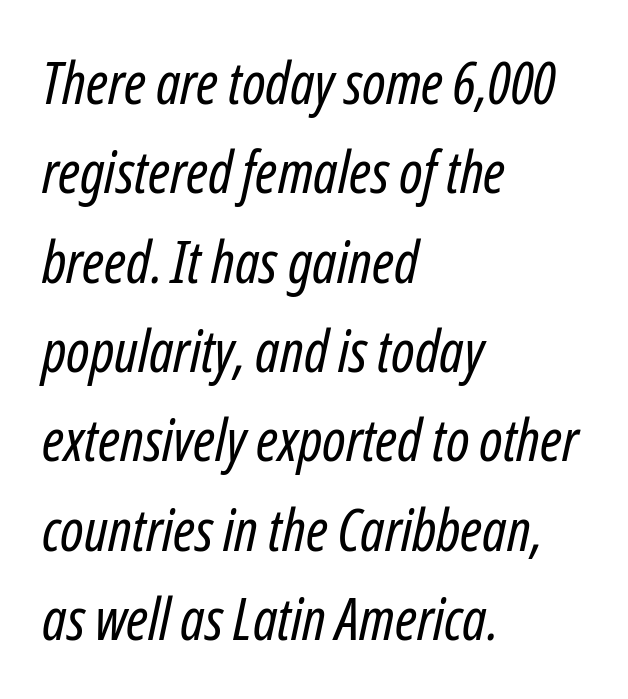
{"italic": "yes", "lean": "right", "slant_degrees": 12, "bold": "no", "weight": "regular", "width": "condensed", "stroke_contrast": "low", "x_height": "medium", "monospaced": "no", "underline": "no", "align": "left", "line_spacing": "normal", "line_spacing_ratio": 1.54, "letter_spacing": "normal", "letter_spacing_em": 0.0, "glyph_px": 58}
